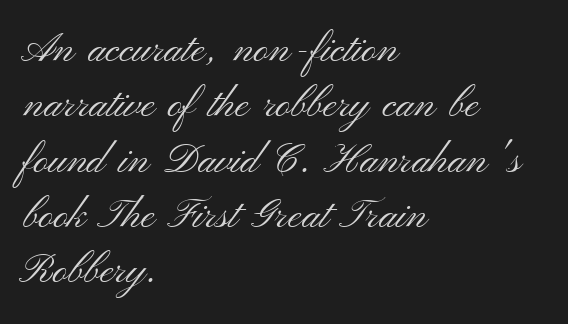
{"serif": "no", "bold": "no", "weight": "light", "width": "wide", "stroke_contrast": "medium", "x_height": "small", "monospaced": "no", "underline": "no", "align": "left", "line_spacing": "normal", "line_spacing_ratio": 1.35, "letter_spacing": "normal", "letter_spacing_em": 0.0, "glyph_px": 41}
